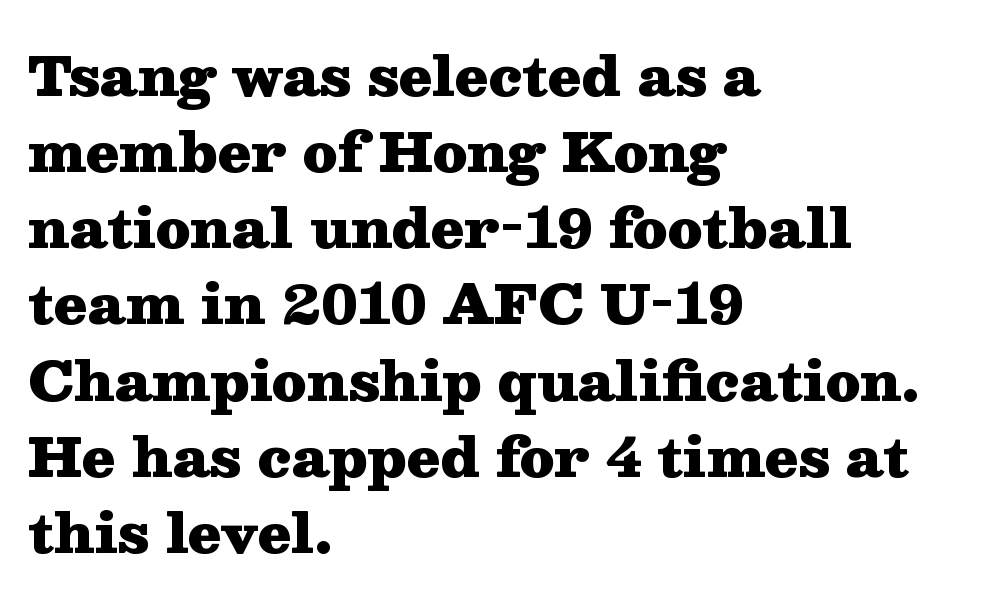
Q: Is the text bold? A: Yes.
Q: Is the text italic (slanted)? A: No, it is upright.
Q: Is the typeface a serif or a sans-serif typeface? A: Serif.
Q: Is the text underlined? A: No.
Q: How is the paragraph aligned? A: Left-aligned.
Q: Is the spacing between letters normal or unusually wide? A: Normal.
Q: Is the spacing between lines tight, normal or loose? A: Normal.
Q: Width (condensed, normal, or wide)? A: Wide.
Q: Stroke contrast? A: Medium.
Q: x-height? A: Medium.
Q: Monospaced? A: No.
